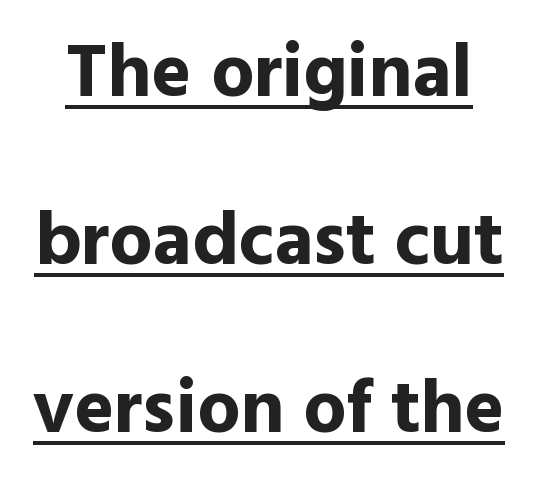
The image shows 76 px bold sans-serif type, upright; set loose line spacing (2.21x), normal letter spacing, underlined; a medium x-height.
